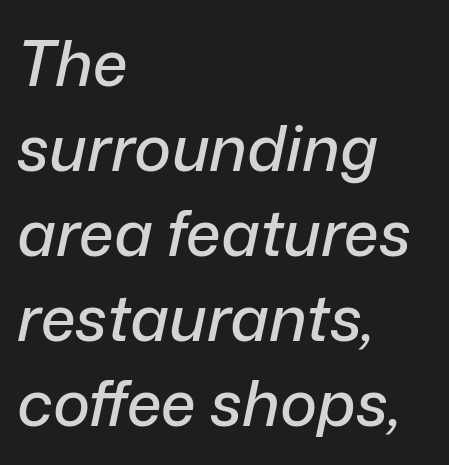
{"italic": "yes", "lean": "right", "slant_degrees": 12, "width": "normal", "stroke_contrast": "low", "x_height": "medium", "monospaced": "no", "underline": "no", "align": "left", "line_spacing": "normal", "line_spacing_ratio": 1.35, "letter_spacing": "normal", "letter_spacing_em": 0.0, "glyph_px": 63}
